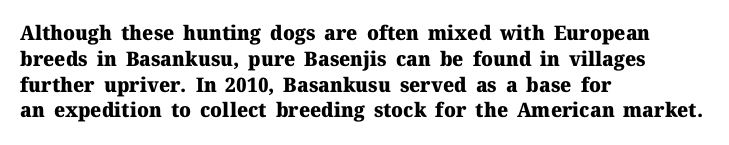
The image shows 20 px bold type, upright; set left-aligned, normal line spacing (1.29x), normal letter spacing, not underlined.
